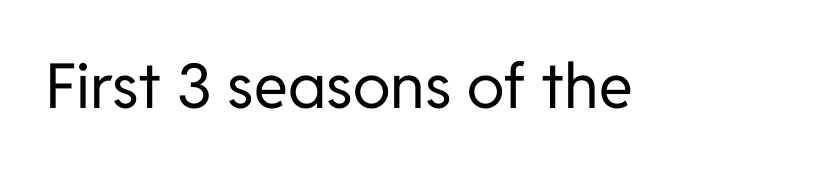
The image shows 62 px regular-weight sans-serif type, upright; set normal letter spacing, not underlined; low stroke contrast and a medium x-height.
